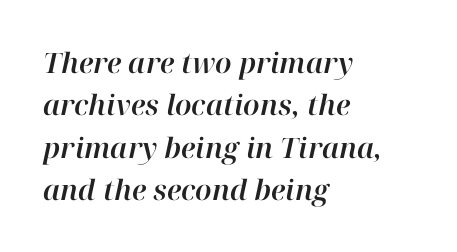
Q: Is the text italic (slanted)? A: Yes, it leans right by about 12 degrees.
Q: Is the text underlined? A: No.
Q: How is the paragraph aligned? A: Left-aligned.
Q: Is the spacing between letters normal or unusually wide? A: Normal.
Q: Is the spacing between lines tight, normal or loose? A: Normal.
Q: Width (condensed, normal, or wide)? A: Normal.
Q: Stroke contrast? A: High.
Q: x-height? A: Medium.
Q: Monospaced? A: No.
